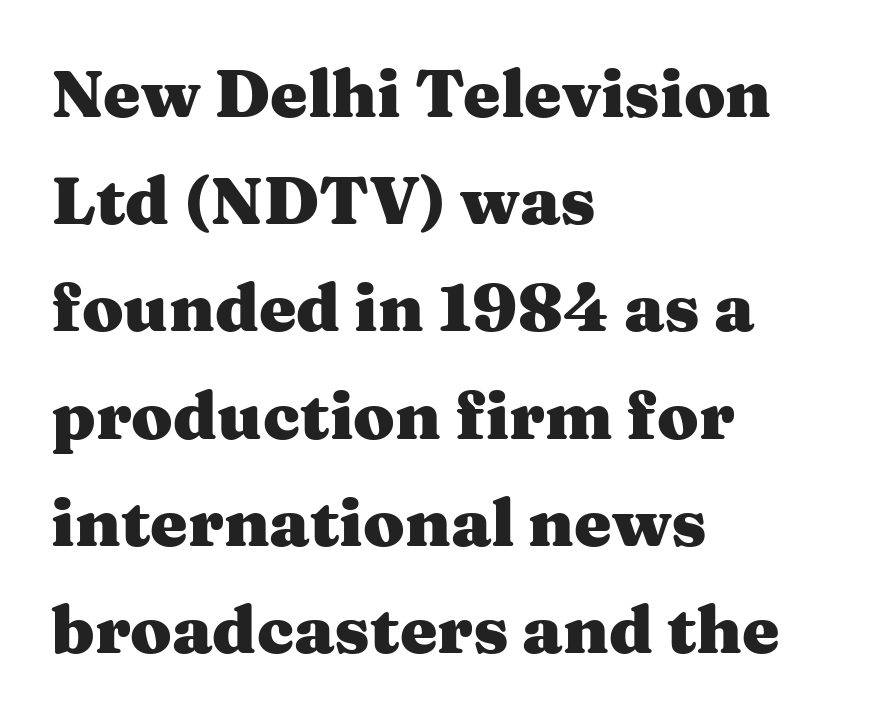
This rendering leaves character spacing at its baseline value. Old-style or modern, the face here clearly has serifs. You could not count columns in this text — the font is proportionally spaced. Line spacing here is normal.
